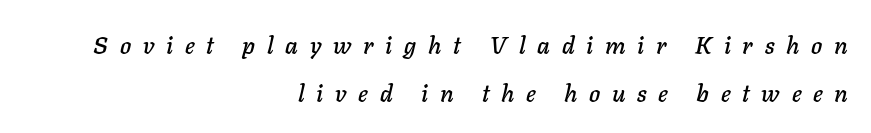
Q: Is the text italic (slanted)? A: Yes, it leans right by about 11 degrees.
Q: Is the text underlined? A: No.
Q: How is the paragraph aligned? A: Right-aligned.
Q: Is the spacing between letters normal or unusually wide? A: Unusually wide.
Q: Is the spacing between lines tight, normal or loose? A: Loose.
